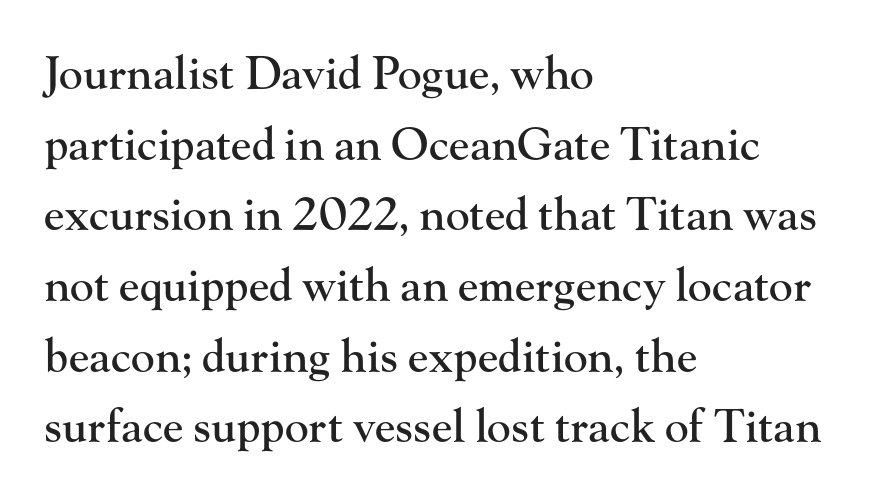
{"serif": "yes", "italic": "no", "width": "normal", "stroke_contrast": "high", "x_height": "small", "monospaced": "no", "underline": "no", "align": "left", "line_spacing": "normal", "line_spacing_ratio": 1.57, "letter_spacing": "normal", "letter_spacing_em": 0.0, "glyph_px": 45}
